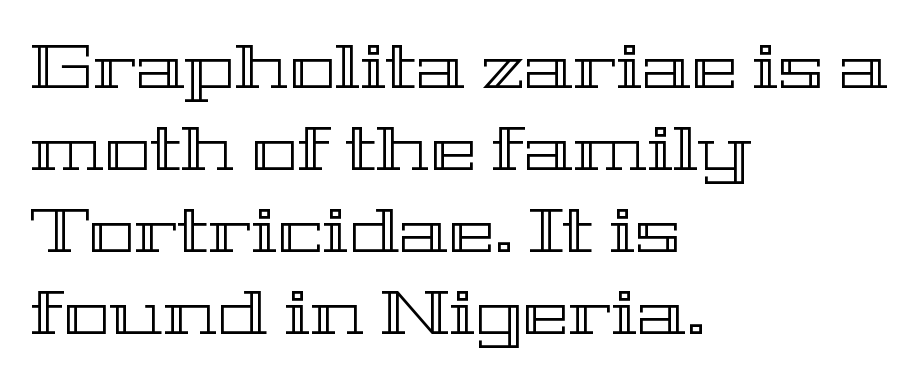
Note the varied advance widths — an 'i' is clearly narrower than an 'm'. Observe the ordinary spacing: letters are neighbours, not strangers. This rendering uses left alignment, leaving the right contour irregular. Type without underlining.
